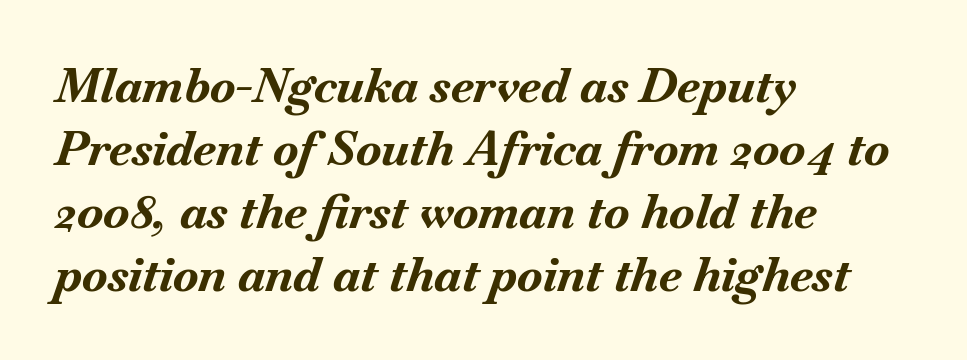
The image shows 47 px bold type, italic (leaning right); set left-aligned, normal line spacing (1.34x), normal letter spacing, not underlined; medium stroke contrast and a small x-height.
